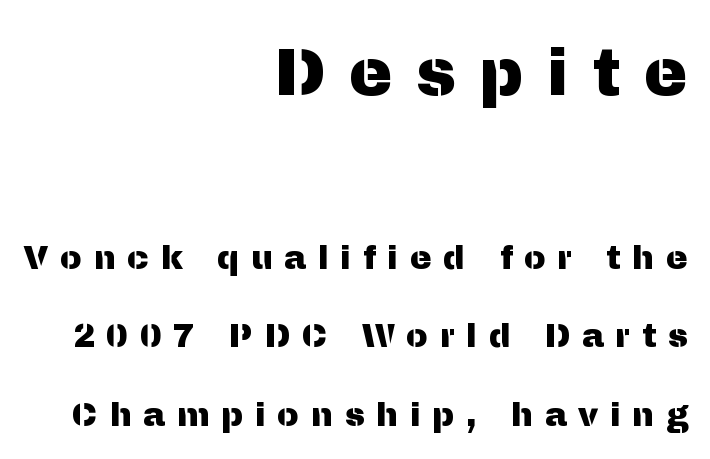
Q: Is the text italic (slanted)? A: No, it is upright.
Q: Is the typeface a serif or a sans-serif typeface? A: Sans-serif.
Q: Is the text underlined? A: No.
Q: How is the paragraph aligned? A: Right-aligned.
Q: Is the spacing between letters normal or unusually wide? A: Unusually wide.
Q: Is the spacing between lines tight, normal or loose? A: Loose.
Q: Which block of text is set in a larger size, the first (top) or the second (bottom)? A: The first (top) one.
Q: Width (condensed, normal, or wide)? A: Normal.
Q: Stroke contrast? A: Medium.
Q: x-height? A: Medium.
Q: Monospaced? A: No.
